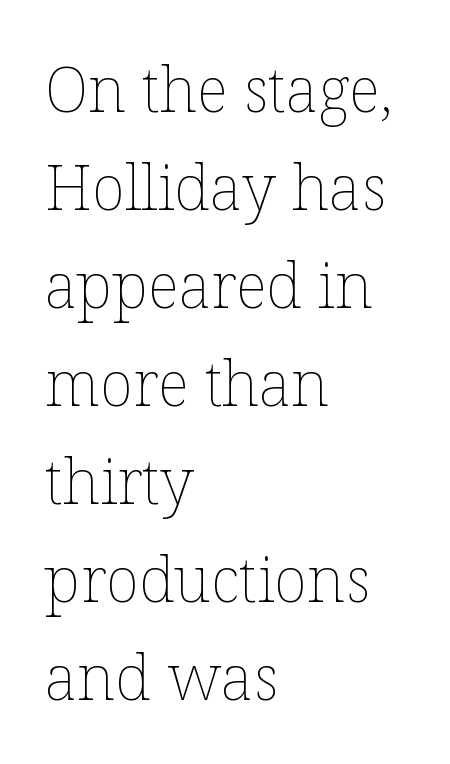
{"italic": "no", "bold": "no", "weight": "thin", "width": "normal", "stroke_contrast": "low", "x_height": "medium", "monospaced": "no", "underline": "no", "align": "left", "line_spacing": "normal", "line_spacing_ratio": 1.58, "letter_spacing": "normal", "letter_spacing_em": 0.0, "glyph_px": 62}
